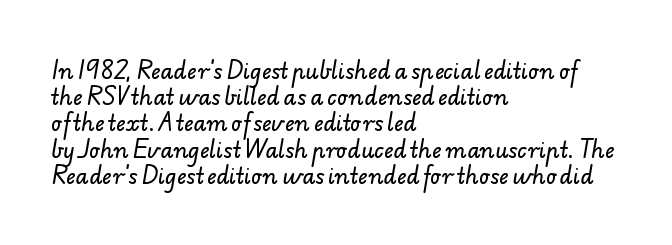
Visually the block forms a straight wall on the left and a jagged coastline on the right. Whoever set this chose a conventional vertical rhythm. The words here are not underlined. Short note: letters normally spaced.
